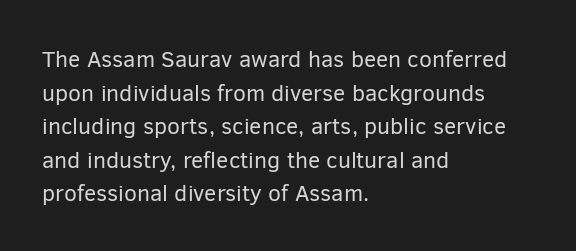
What stands out about the letter spacing? Nothing — it is the standard amount. Type without underlining. You can tell it's not italic because the verticals are truly vertical. Is there much room between lines? A standard amount, neither cramped nor airy.
